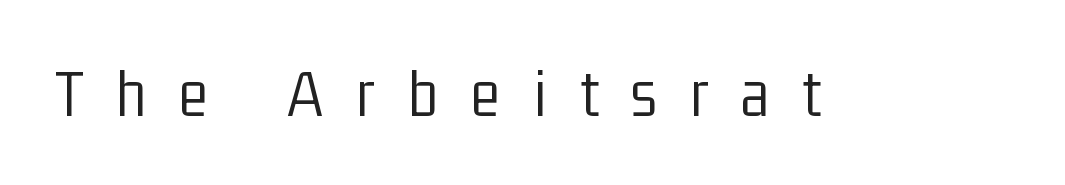
This rendering widens character spacing well past its baseline value. Character widths vary here, with narrow letters taking less room than wide ones. The text was rendered using a sans face with plain stroke endings. Quick note: underline off. The font sits on the lighter half of the weight spectrum, regular included. The lettering holds an erect, upright posture throughout.
